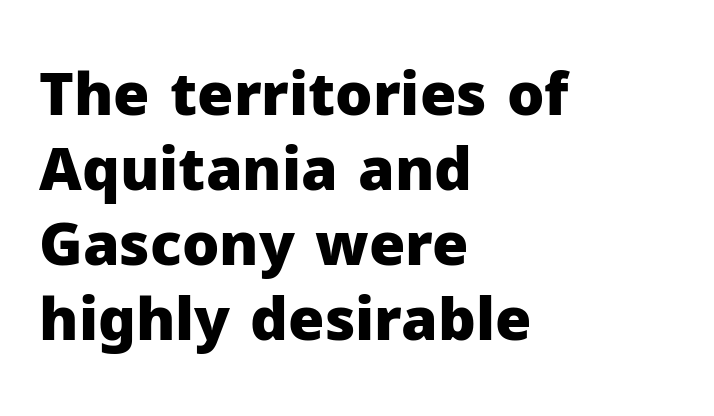
The image shows 59 px heavy sans-serif type, upright; set left-aligned, normal line spacing (1.27x), normal letter spacing, not underlined; low stroke contrast and a medium x-height.
